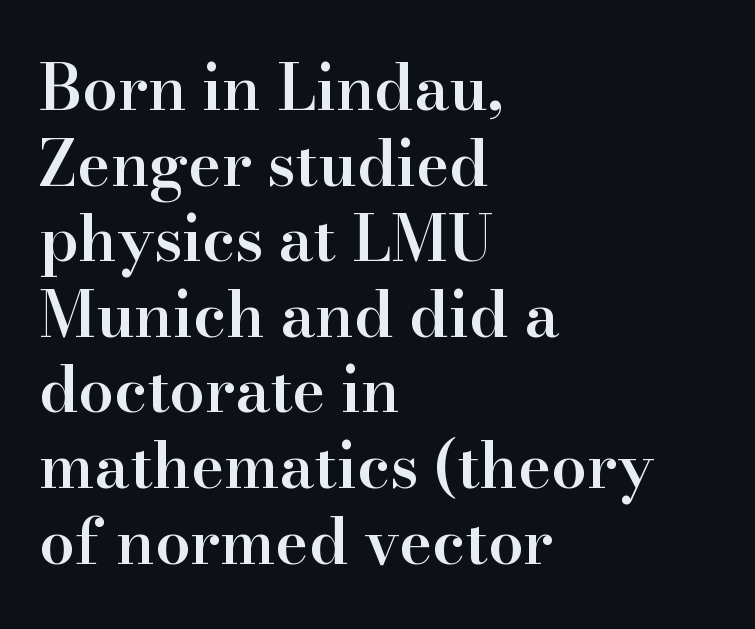
The image shows 63 px semibold serif type, upright; set left-aligned, line spacing 1.2x, normal letter spacing, not underlined; high stroke contrast and a small x-height.
